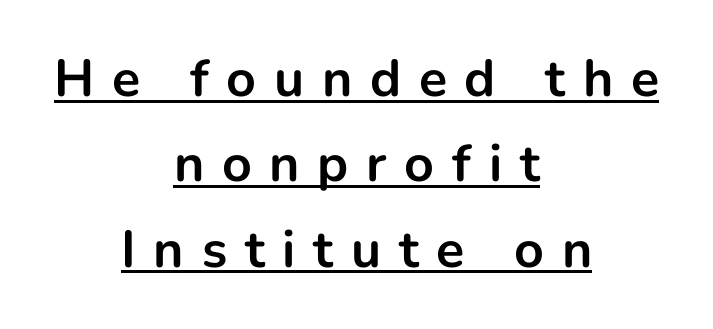
Q: Is the text bold? A: Yes.
Q: Is the text italic (slanted)? A: No, it is upright.
Q: Is the typeface a serif or a sans-serif typeface? A: Sans-serif.
Q: Is the text underlined? A: Yes.
Q: How is the paragraph aligned? A: Centered.
Q: Is the spacing between letters normal or unusually wide? A: Unusually wide.
Q: Is the spacing between lines tight, normal or loose? A: Normal.
Q: Width (condensed, normal, or wide)? A: Normal.
Q: Stroke contrast? A: Low.
Q: x-height? A: Medium.
Q: Monospaced? A: No.
